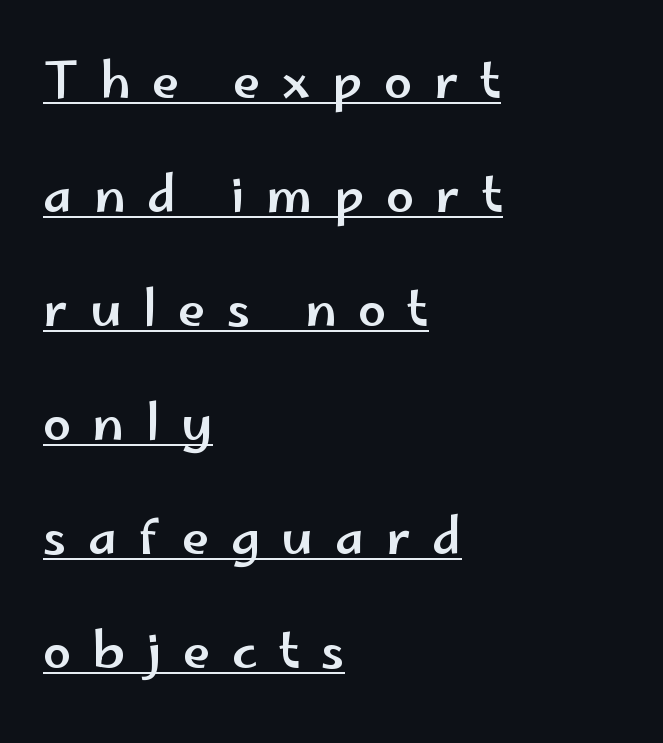
{"serif": "no", "italic": "no", "width": "wide", "stroke_contrast": "low", "x_height": "small", "monospaced": "no", "underline": "yes", "align": "left", "line_spacing": "loose", "line_spacing_ratio": 2.28, "letter_spacing": "wide", "letter_spacing_em": 0.43, "glyph_px": 50}
